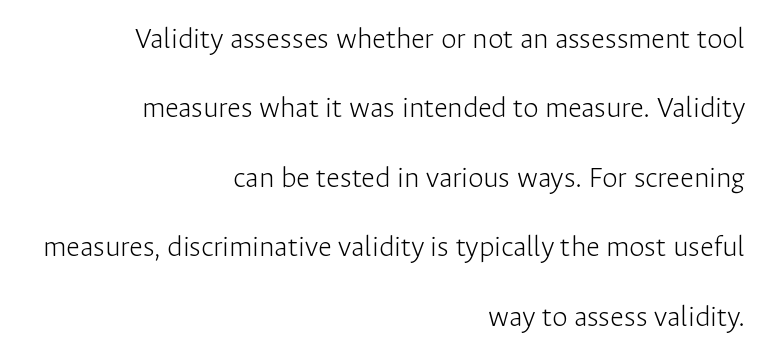
The strokes are not fattened; the text isn't bold. The face used here is proportionally spaced, like ordinary book or web type. Here the glyphs are tracked normally, forming tight word shapes. No italicization has been applied; the sample stays upright. Baseline-to-baseline distance is far greater than the letter height. Teacher's note: observe the even right margin — that is flush-right alignment.
